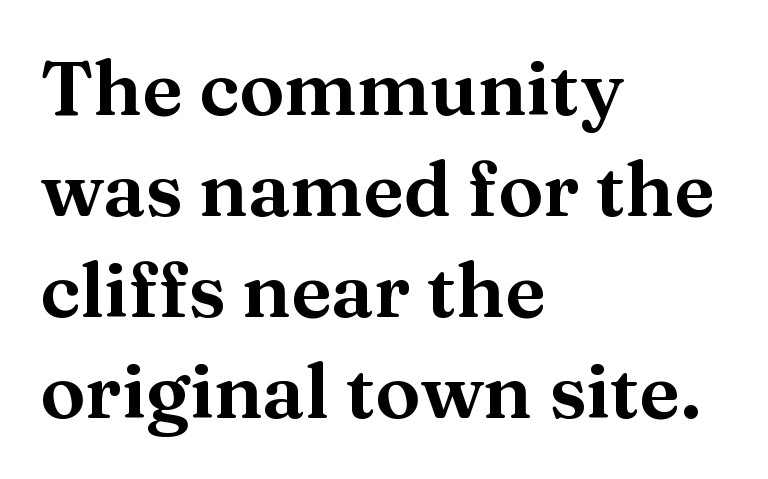
{"serif": "yes", "italic": "no", "width": "normal", "stroke_contrast": "medium", "x_height": "medium", "monospaced": "no", "underline": "no", "align": "left", "line_spacing": "normal", "line_spacing_ratio": 1.33, "letter_spacing": "normal", "letter_spacing_em": 0.0, "glyph_px": 76}
